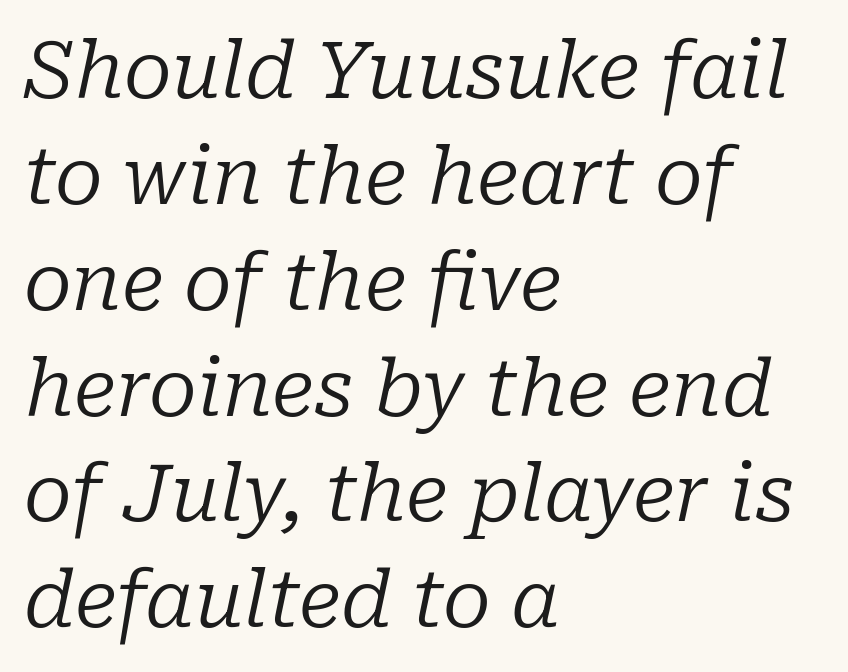
The whole block is typeset with a tilt. Tracking here is standard; glyphs follow each other at the usual distance. Descenders are the only things crossing below the line. The rendering uses natural spacing where letterforms have individual widths.
